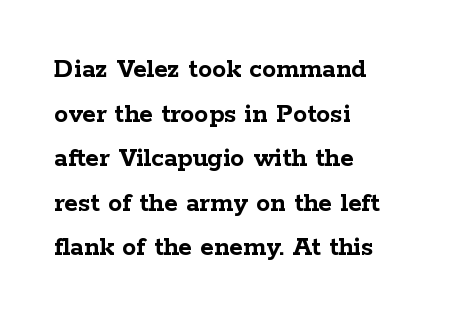
Descenders are the only things crossing below the line. Posture: straight, roman, zero tilt. Observe the ordinary spacing: letters are neighbours, not strangers. In terms of letterform style, serifs are clearly present. The rendering uses a moderate line-height, typical for paragraphs. Looks like regular typesetting: each glyph gets only the width it needs.
